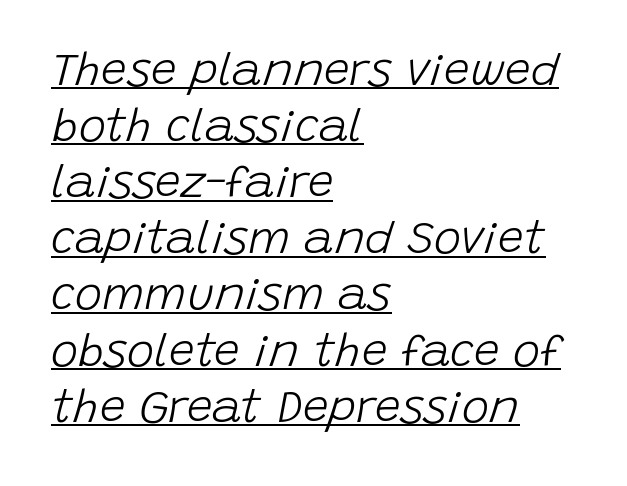
{"italic": "yes", "lean": "right", "slant_degrees": 15, "bold": "no", "weight": "light", "width": "normal", "stroke_contrast": "low", "x_height": "large", "monospaced": "no", "underline": "yes", "align": "left", "line_spacing_ratio": 1.22, "letter_spacing": "normal", "letter_spacing_em": 0.0, "glyph_px": 46}
